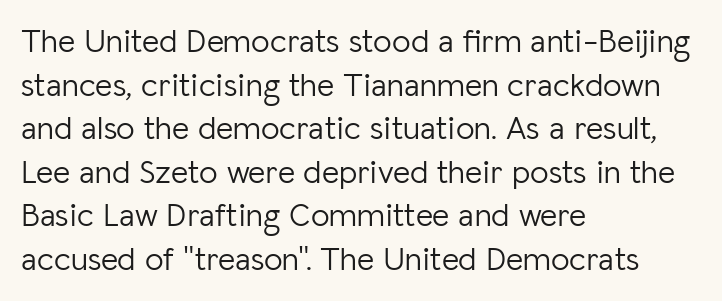
The image shows 33 px light sans-serif type, upright; set left-aligned, normal line spacing (1.32x), normal letter spacing, not underlined; low stroke contrast and a medium x-height.
